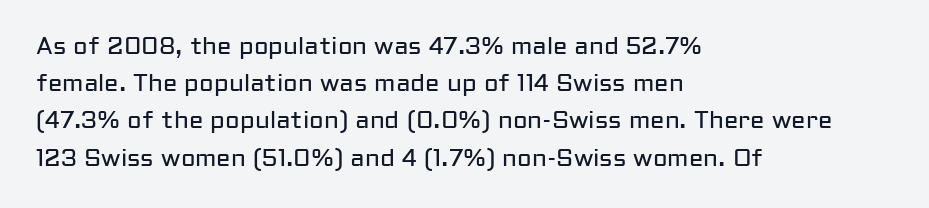
{"italic": "no", "bold": "no", "underline": "no", "align": "left", "line_spacing": "normal", "line_spacing_ratio": 1.55, "letter_spacing": "normal", "letter_spacing_em": 0.0, "glyph_px": 24}
